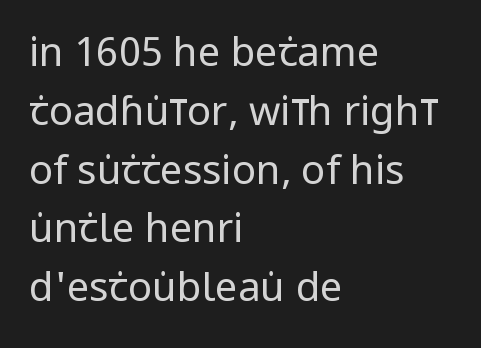
Students, note that the glyphs here touch the page at normal intervals. These lines are rendered in a variable-pitch font. Letters have the restrained weight of plain body copy at most. The type sits square on the baseline with zero lean. Leading: standard. Examine the stroke ends and you'll find no serifs.
